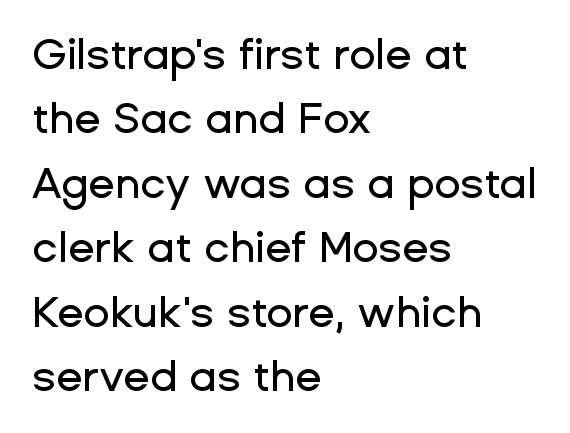
The image shows 43 px sans-serif type, upright; set left-aligned, normal line spacing (1.5x), normal letter spacing, not underlined; low stroke contrast and a medium x-height.
